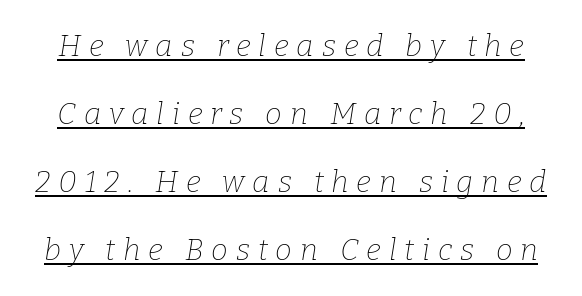
It's the slanting kind of type. Weight: not bold — regular or lighter. This sample uses expanded letter spacing, leaving extra air between glyphs. The sample's only ornament is a line tracing under the words. The passage shown is typed in a proportional face where columns would drift.
